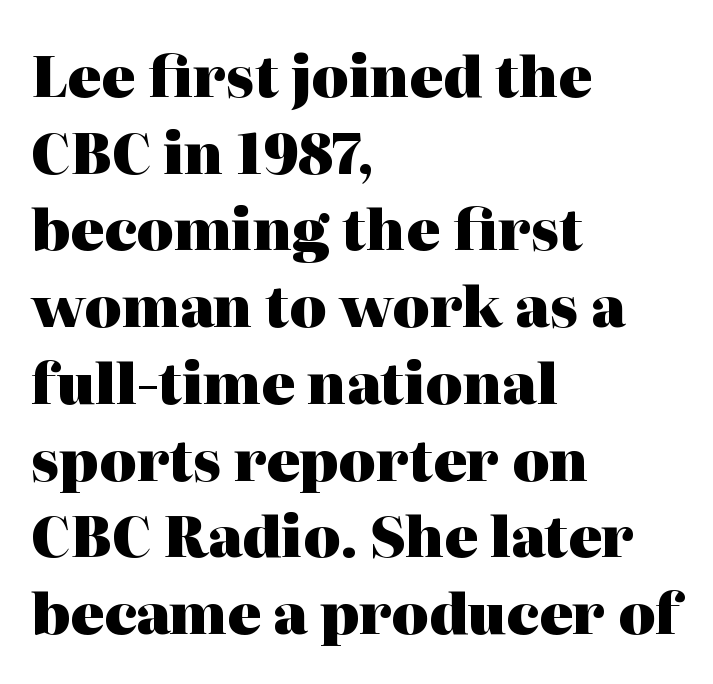
Each word holds together tightly as a unit, with standard inter-letter gaps. No word sits above an underline. The characters look thick and weighty, a clear bold. The characters display serif detailing at their extremities.
